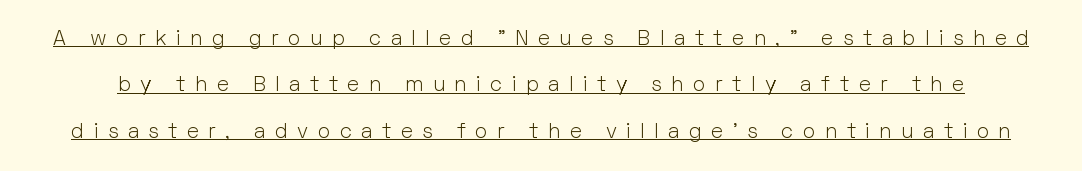
The image shows 21 px text type, upright; set loose line spacing (2.21x), unusually wide letter spacing (+0.45 em), underlined.
